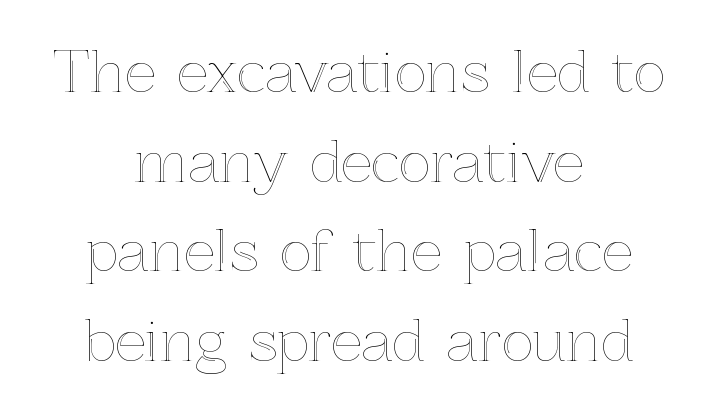
The passage is arranged like a title page — every line centered. Posture: vertical. Type without underlining. Horizontal bands of white between lines are of average thickness. These lines are rendered in a variable-pitch font. The horizontal fit of the characters is conventional and even.
